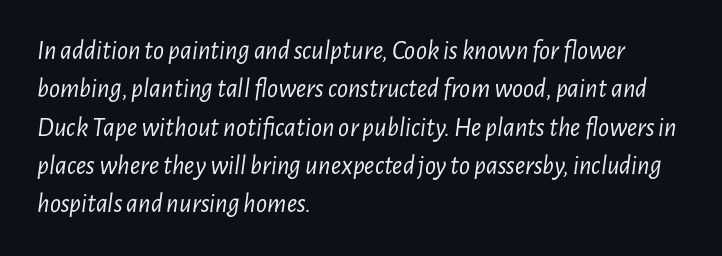
Q: Is the text bold? A: No.
Q: Is the text italic (slanted)? A: Yes, it leans right by about 7 degrees.
Q: Is the text underlined? A: No.
Q: How is the paragraph aligned? A: Left-aligned.
Q: Is the spacing between letters normal or unusually wide? A: Normal.
Q: Is the spacing between lines tight, normal or loose? A: Normal.
